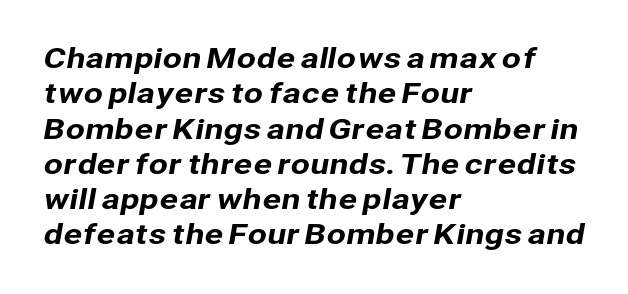
{"serif": "no", "width": "normal", "stroke_contrast": "low", "x_height": "medium", "monospaced": "no", "underline": "no", "align": "left", "line_spacing": "normal", "line_spacing_ratio": 1.26, "letter_spacing": "normal", "letter_spacing_em": 0.0, "glyph_px": 28}
